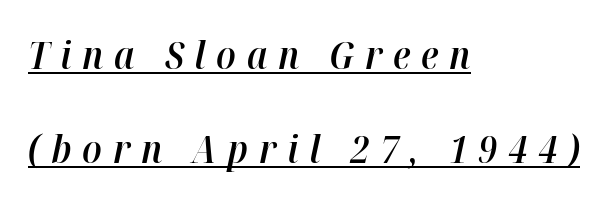
Q: Is the text bold? A: Semi-bold.
Q: Is the text italic (slanted)? A: Yes, it leans right by about 12 degrees.
Q: Is the text underlined? A: Yes.
Q: How is the paragraph aligned? A: Left-aligned.
Q: Is the spacing between letters normal or unusually wide? A: Unusually wide.
Q: Is the spacing between lines tight, normal or loose? A: Loose.
Q: Width (condensed, normal, or wide)? A: Normal.
Q: Stroke contrast? A: High.
Q: x-height? A: Medium.
Q: Monospaced? A: No.
